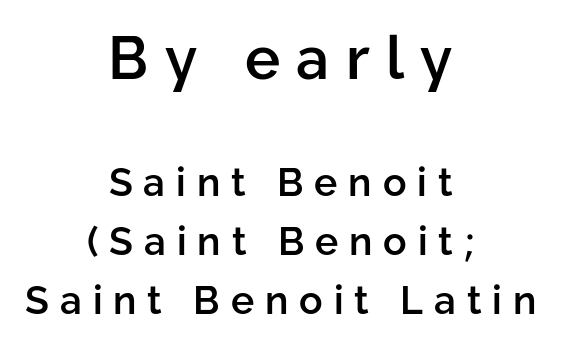
The image shows 59 px semibold sans-serif type, upright; set centered, normal line spacing (1.51x), unusually wide letter spacing (+0.28 em), not underlined; the first (top) block is 1.51x larger; low stroke contrast and a medium x-height.
